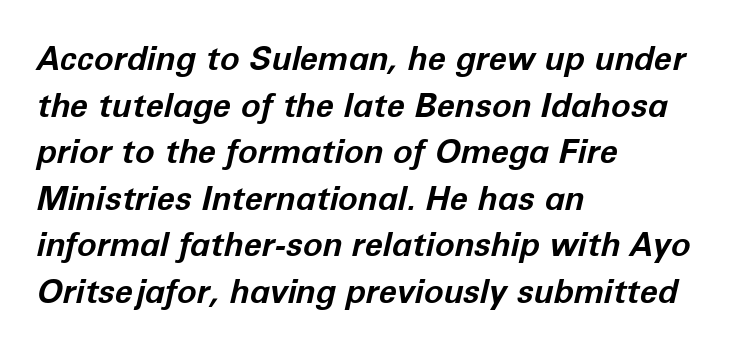
The image shows 33 px bold type, italic (leaning right); set left-aligned, normal line spacing (1.41x), normal letter spacing, not underlined; low stroke contrast and a medium x-height.
